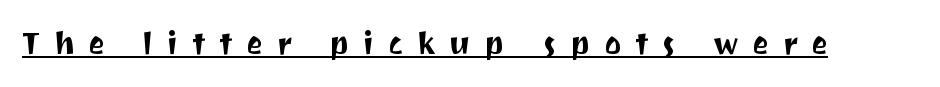
This is roman type, the default non-slanted kind. Varying glyph widths throughout — classic text-font behaviour. A sans-serif font was chosen for this passage. Glyph-to-glyph distance is far greater than everyday printed text. The face used here appears with an underline applied.
